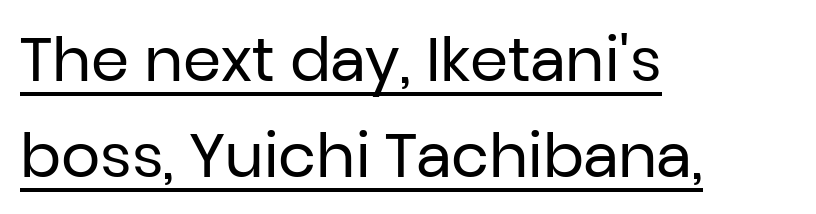
{"serif": "no", "italic": "no", "bold": "no", "weight": "regular", "width": "normal", "stroke_contrast": "low", "x_height": "medium", "monospaced": "no", "underline": "yes", "align": "left", "line_spacing": "normal", "line_spacing_ratio": 1.57, "letter_spacing": "normal", "letter_spacing_em": 0.0, "glyph_px": 61}
